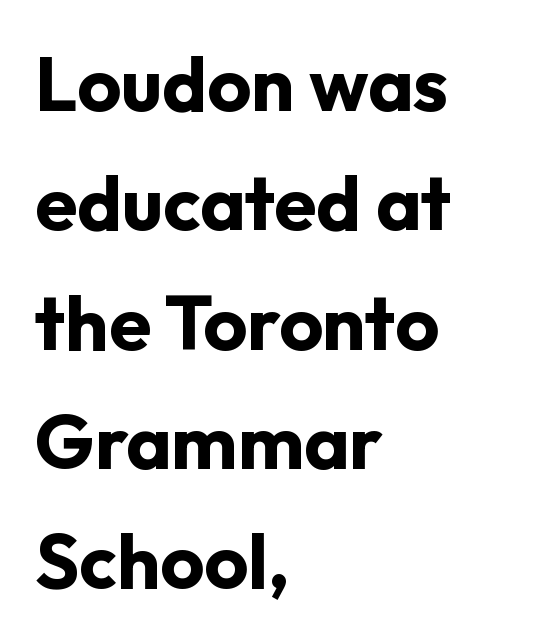
The image shows 76 px bold sans-serif type, upright; set left-aligned, normal line spacing (1.57x), normal letter spacing, not underlined; low stroke contrast and a medium x-height.
